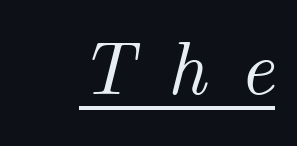
Honestly, the letter spacing is so wide it's the main thing you notice. Looks like someone drew a line under every word here. Notice how the stems are inclined rather than vertical — that's the hallmark of italics. Is this a fixed-width face? No — the glyphs have proportional, varying widths.
